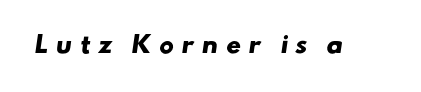
The tracking jumps out immediately: characters are airy and widely separated. Words float on clear page, feet unadorned. Bold? Absolutely — the strokes are thick and heavy.
